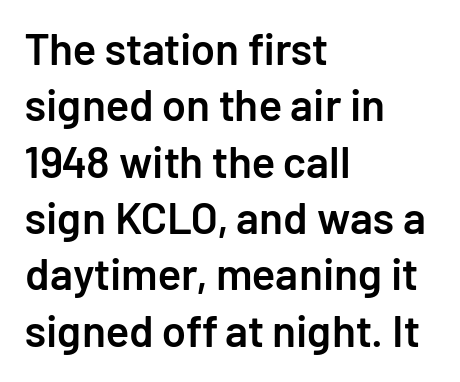
The image shows 44 px semibold sans-serif type, upright; set left-aligned, normal line spacing (1.28x), normal letter spacing, not underlined; low stroke contrast and a medium x-height.
